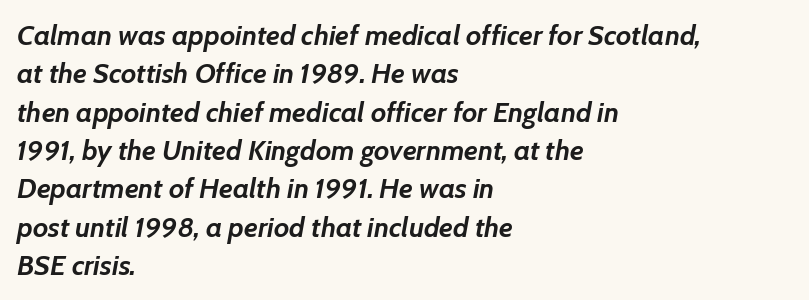
Descenders hang freely into open space. The letters advance in unequal steps, a hallmark of proportional type. The rendering uses a bold face; every stroke is thick and dark. If you drew a line through each stem, it would be angled.
